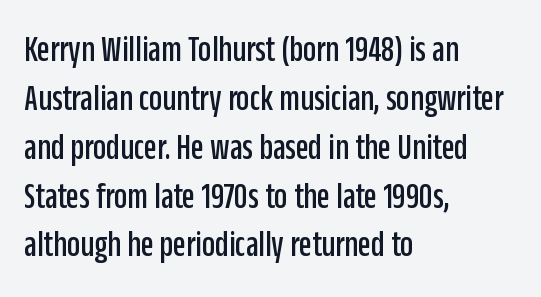
The image shows 37 px condensed sans-serif type, upright; set left-aligned, normal line spacing (1.32x), normal letter spacing, not underlined; low stroke contrast and a large x-height.
